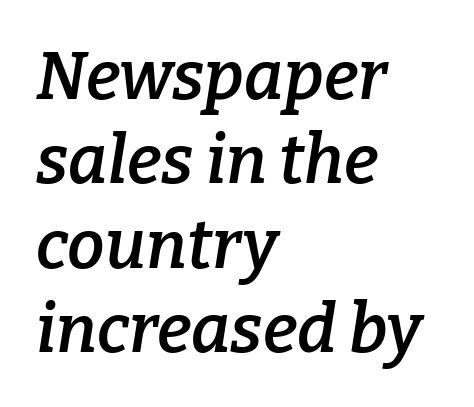
The image shows 67 px semibold serif type, italic (leaning right); set left-aligned, normal line spacing (1.26x), normal letter spacing, not underlined; low stroke contrast and a medium x-height.
